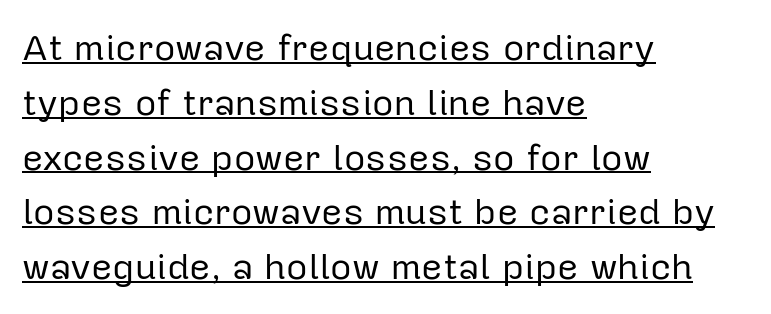
Q: Is the text bold? A: No.
Q: Is the text italic (slanted)? A: No, it is upright.
Q: Is the typeface a serif or a sans-serif typeface? A: Sans-serif.
Q: Is the text underlined? A: Yes.
Q: How is the paragraph aligned? A: Left-aligned.
Q: Is the spacing between letters normal or unusually wide? A: Normal.
Q: Is the spacing between lines tight, normal or loose? A: Normal.
Q: Width (condensed, normal, or wide)? A: Normal.
Q: Stroke contrast? A: Low.
Q: x-height? A: Medium.
Q: Monospaced? A: No.
